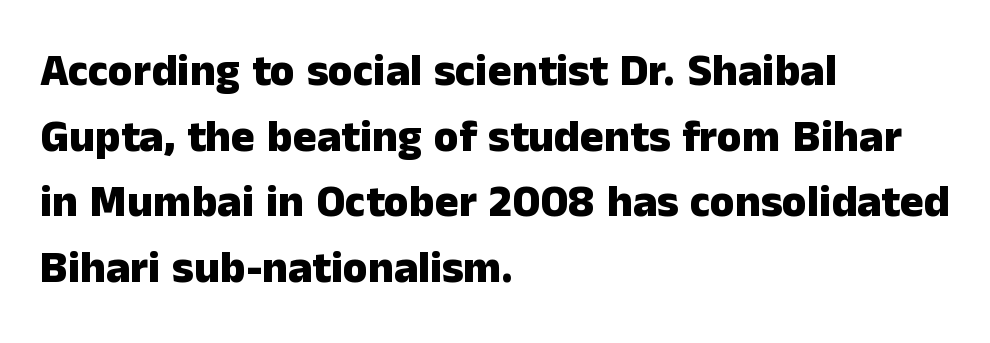
Q: Is the text bold? A: Yes.
Q: Is the text italic (slanted)? A: No, it is upright.
Q: Is the typeface a serif or a sans-serif typeface? A: Sans-serif.
Q: Is the text underlined? A: No.
Q: How is the paragraph aligned? A: Left-aligned.
Q: Is the spacing between letters normal or unusually wide? A: Normal.
Q: Is the spacing between lines tight, normal or loose? A: Normal.
Q: Width (condensed, normal, or wide)? A: Normal.
Q: Stroke contrast? A: Low.
Q: x-height? A: Medium.
Q: Monospaced? A: No.
